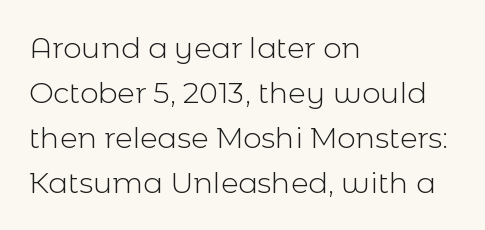
Rendered with straight, roman letterforms. To sum up the face: it is a sans, with no serifs. Honestly, the letter spacing is just normal — you wouldn't notice it. The words here are not underlined.
